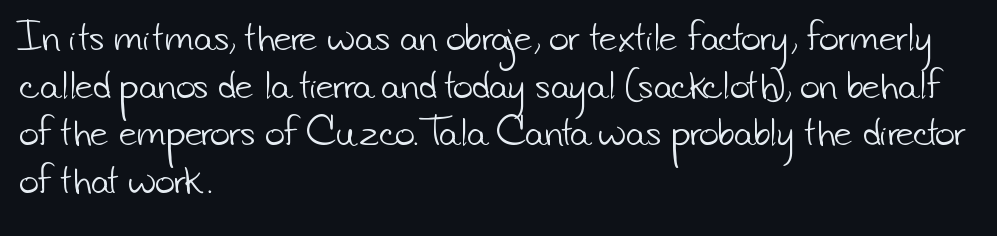
The image shows 34 px light sans-serif type; set left-aligned, normal line spacing (1.4x), normal letter spacing, not underlined; low stroke contrast and a small x-height.
